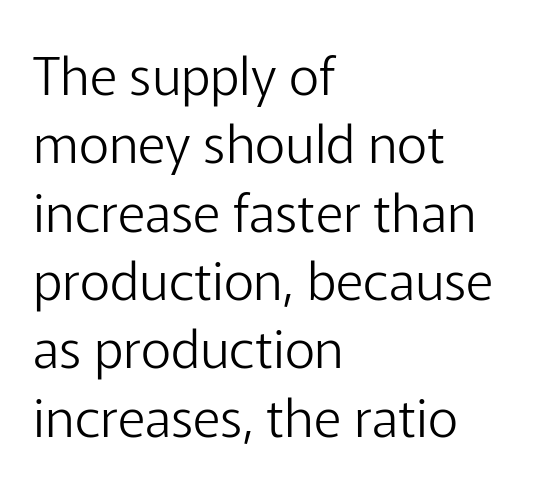
The image shows 53 px light sans-serif type, upright; set left-aligned, normal line spacing (1.29x), normal letter spacing, not underlined; low stroke contrast and a medium x-height.
